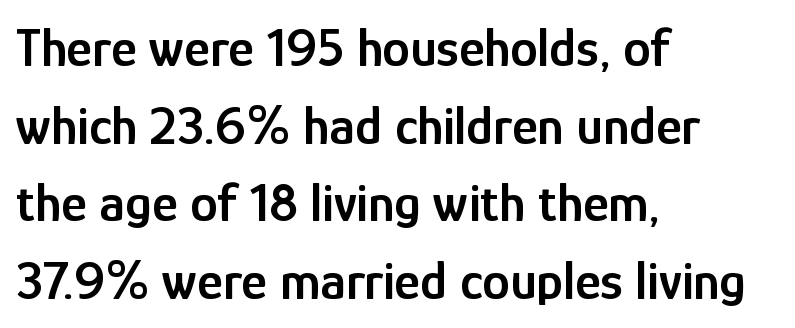
The lines sit at an ordinary, default distance from one another. The passage is arranged the way most books set body copy — flush left. Glyph-to-glyph distance matches everyday printed text. The strokes are fattened partway — semibold, not bold. Here the designer chose a conventional face with non-uniform glyph widths.
